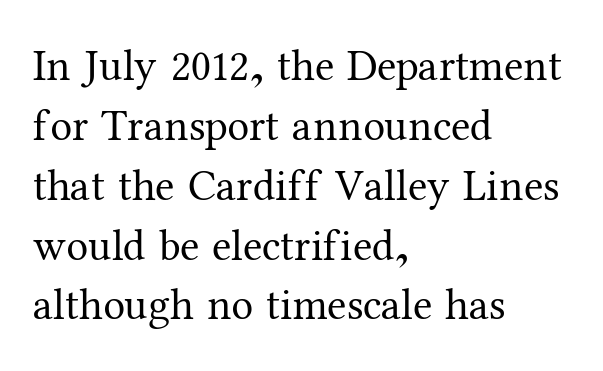
{"serif": "yes", "italic": "no", "bold": "no", "weight": "regular", "width": "normal", "stroke_contrast": "medium", "x_height": "medium", "monospaced": "no", "underline": "no", "align": "left", "line_spacing": "normal", "line_spacing_ratio": 1.36, "letter_spacing": "normal", "letter_spacing_em": 0.0, "glyph_px": 44}
